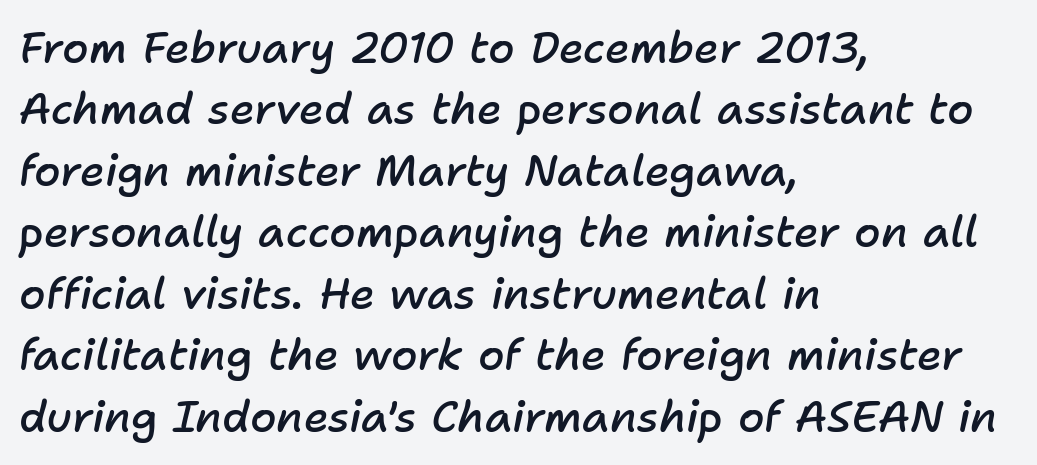
{"italic": "yes", "lean": "right", "slant_degrees": 11, "bold": "semi", "weight": "semibold", "width": "normal", "stroke_contrast": "low", "x_height": "medium", "monospaced": "no", "underline": "no", "align": "left", "line_spacing": "normal", "line_spacing_ratio": 1.43, "letter_spacing": "normal", "letter_spacing_em": 0.0, "glyph_px": 43}
